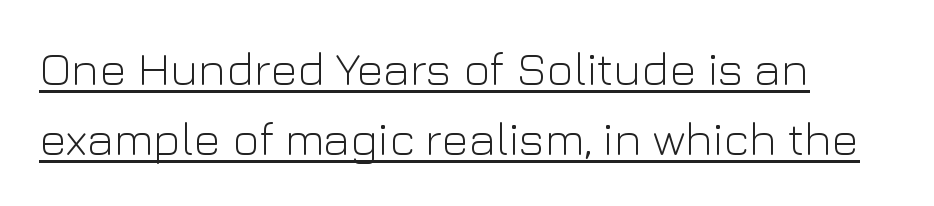
{"serif": "no", "italic": "no", "bold": "no", "weight": "light", "width": "normal", "stroke_contrast": "low", "x_height": "medium", "monospaced": "no", "underline": "yes", "align": "left", "line_spacing": "normal", "line_spacing_ratio": 1.49, "letter_spacing": "normal", "letter_spacing_em": 0.0, "glyph_px": 47}
